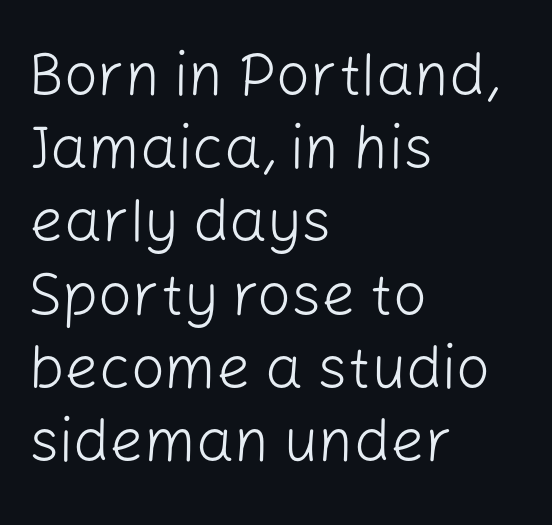
The image shows 60 px light sans-serif type, upright; set left-aligned, line spacing 1.22x, normal letter spacing, not underlined; low stroke contrast and a medium x-height.
